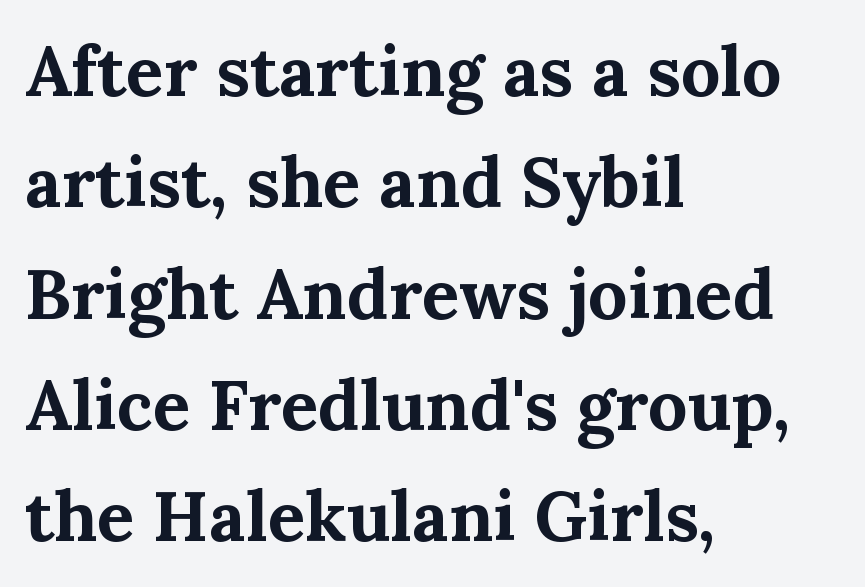
{"serif": "yes", "italic": "no", "bold": "yes", "weight": "bold", "width": "normal", "stroke_contrast": "medium", "x_height": "medium", "monospaced": "no", "underline": "no", "align": "left", "line_spacing": "normal", "line_spacing_ratio": 1.59, "letter_spacing": "normal", "letter_spacing_em": 0.0, "glyph_px": 70}
